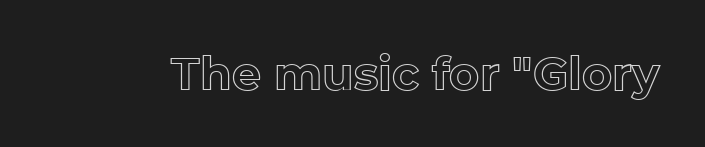
{"italic": "no", "width": "normal", "x_height": "medium", "monospaced": "no", "underline": "no", "letter_spacing": "normal", "letter_spacing_em": 0.0, "glyph_px": 46}
